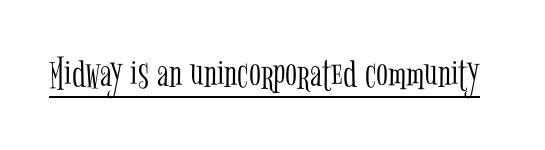
The image shows 44 px light, condensed serif type, upright; set normal letter spacing, underlined; low stroke contrast and a medium x-height.
